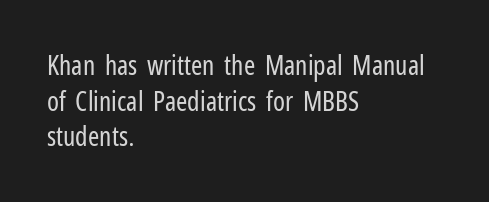
{"italic": "no", "bold": "no", "underline": "no", "align": "left", "line_spacing": "normal", "line_spacing_ratio": 1.32, "letter_spacing": "normal", "letter_spacing_em": 0.0, "glyph_px": 27}
